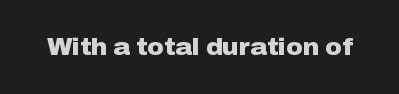
Q: Is the text bold? A: Yes.
Q: Is the text italic (slanted)? A: No, it is upright.
Q: Is the text underlined? A: No.
Q: Is the spacing between letters normal or unusually wide? A: Normal.
